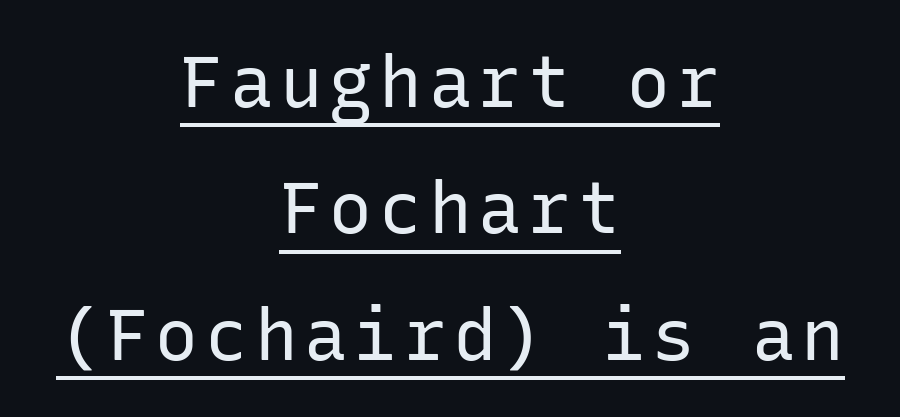
The image shows 71 px regular-weight sans-serif type, upright, monospaced; set centered, line spacing 1.78x, underlined; low stroke contrast and a medium x-height.
